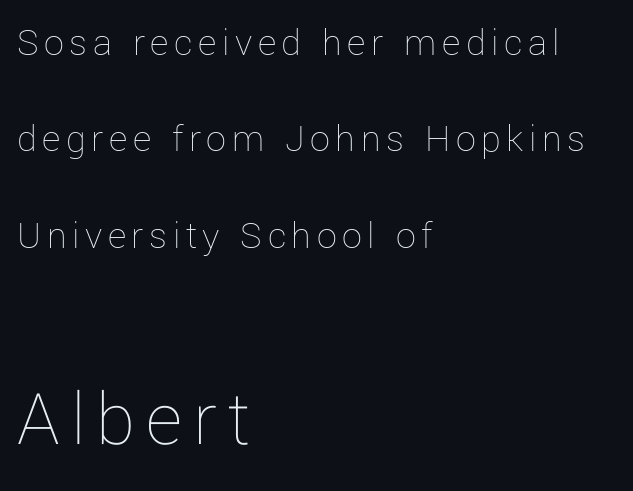
{"italic": "no", "bold": "no", "weight": "thin", "width": "normal", "stroke_contrast": "low", "x_height": "medium", "monospaced": "no", "underline": "no", "align": "left", "line_spacing": "loose", "line_spacing_ratio": 2.41, "larger_block": "second", "size_ratio": 1.98, "glyph_px": 79}
